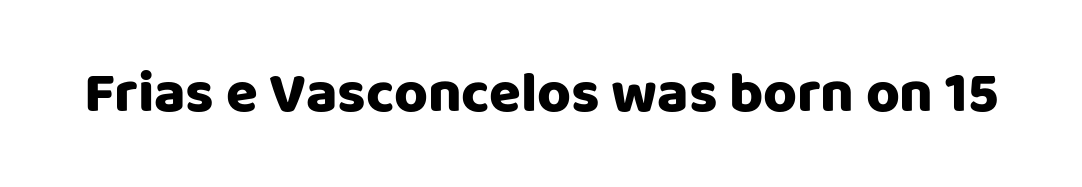
The letters advance in unequal steps, a hallmark of proportional type. The face used here is rendered with its standard letterfit. This is sans-serif lettering, the kind often seen on screens and signage. This is the regular roman posture of the typeface. The glyphs are unaccompanied by any horizontal stroke below them.
